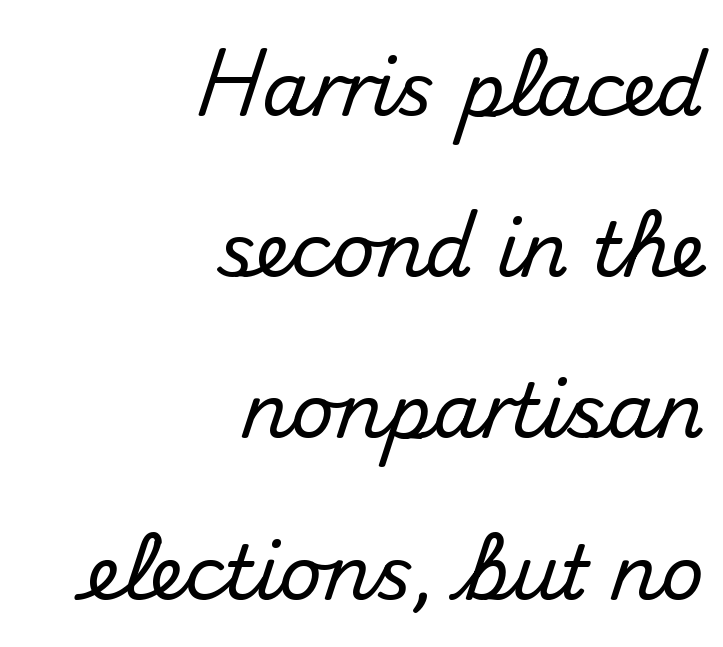
The tracking reads as untouched default to a designer's eye. Bare-footed words on every line. This sample is right-justified, so line beginnings fall wherever the words allow. Notice the wide empty band between every row — that's loose leading.
